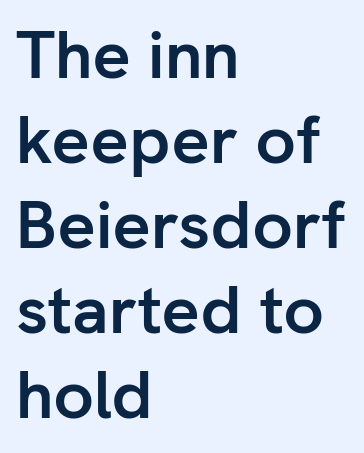
Q: Is the text bold? A: Yes.
Q: Is the text italic (slanted)? A: No, it is upright.
Q: Is the typeface a serif or a sans-serif typeface? A: Sans-serif.
Q: Is the text underlined? A: No.
Q: How is the paragraph aligned? A: Left-aligned.
Q: Is the spacing between letters normal or unusually wide? A: Normal.
Q: Is the spacing between lines tight, normal or loose? A: Normal.
Q: Width (condensed, normal, or wide)? A: Normal.
Q: Stroke contrast? A: Low.
Q: x-height? A: Medium.
Q: Monospaced? A: No.
